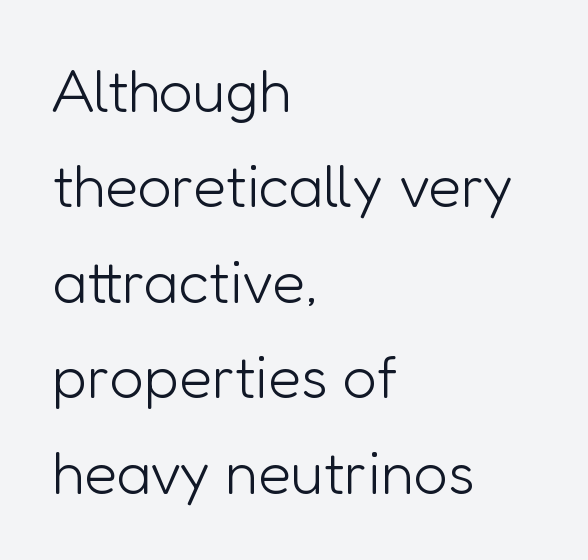
The foot of each line stays bare and open. You could not count columns in this text — the font is proportionally spaced. Reading down the column, the eye jumps a familiar distance to each next line. In terms of letterspacing, this is plain default setting. Unlike italic type, these characters show no tilt at all. In CSS terms this would be text-align: left.
